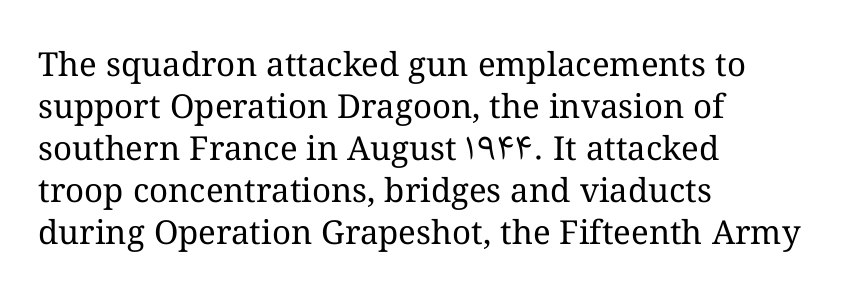
Q: Is the text bold? A: No.
Q: Is the text italic (slanted)? A: No, it is upright.
Q: Is the text underlined? A: No.
Q: How is the paragraph aligned? A: Left-aligned.
Q: Is the spacing between letters normal or unusually wide? A: Normal.
Q: Is the spacing between lines tight, normal or loose? A: Normal.
Q: Width (condensed, normal, or wide)? A: Normal.
Q: Stroke contrast? A: Medium.
Q: x-height? A: Medium.
Q: Monospaced? A: No.
